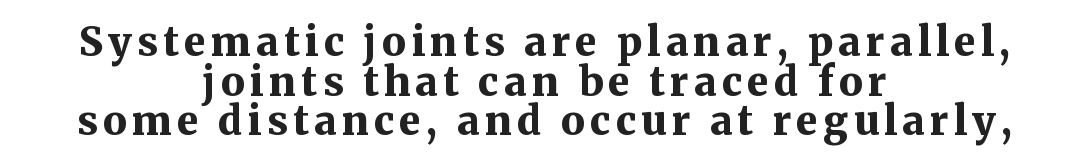
You'd pick this weight for a headline — it's a proper bold. Only glyphs here, with clear space below each row. Leading: reduced. Upright lettering throughout. Looks like regular typesetting: each glyph gets only the width it needs. Observe the serifs anchoring each vertical stroke in this sample.
